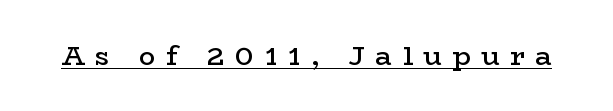
{"italic": "no", "bold": "semi", "underline": "yes", "letter_spacing": "wide", "letter_spacing_em": 0.4, "glyph_px": 27}
